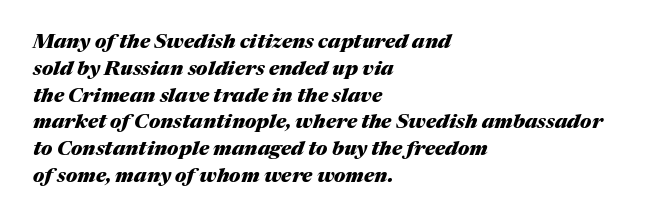
Typeset ragged right — the left edge is the straight one. The gaps between neighbouring characters are ordinary and unremarkable. The passage shown leans; its letterforms are oblique. Reading down the column, the eye jumps a familiar distance to each next line.
